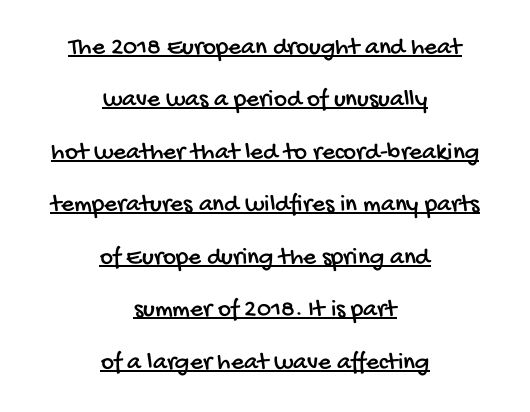
The image shows 25 px text type; set centered, loose line spacing (2.1x), normal letter spacing, underlined.
